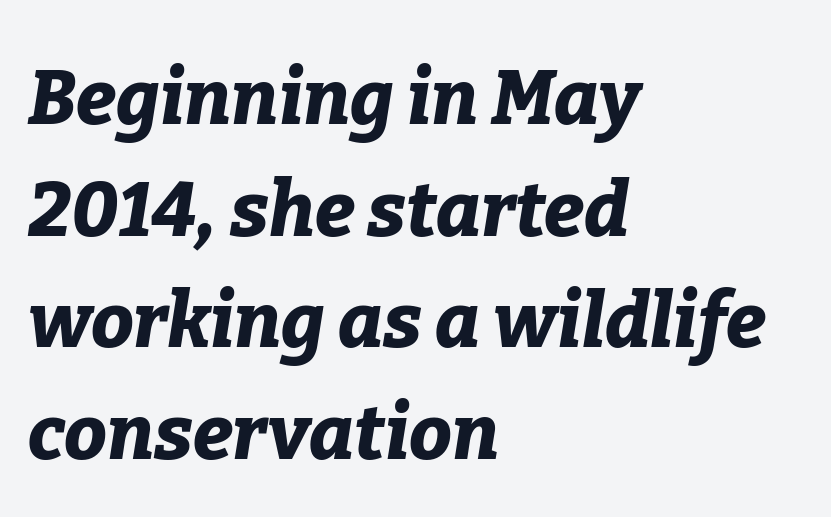
The image shows 76 px bold type, italic (leaning right); set left-aligned, normal line spacing (1.47x), normal letter spacing, not underlined; low stroke contrast and a medium x-height.
